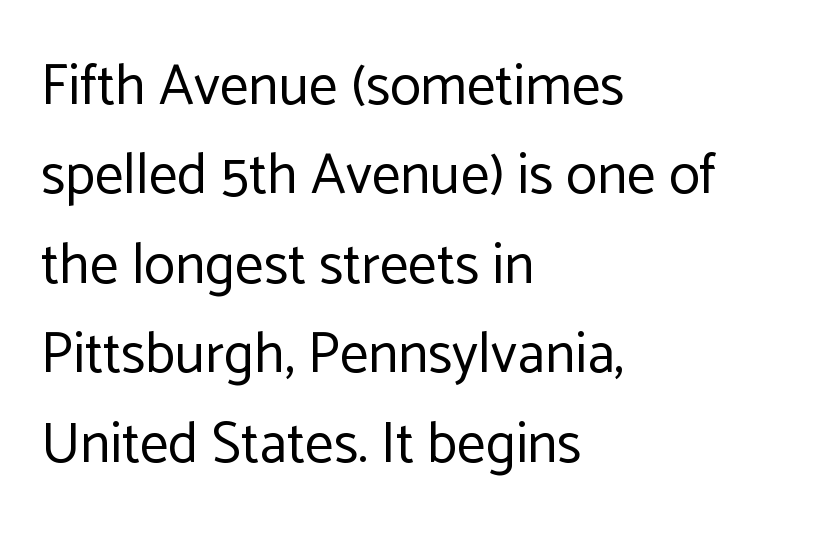
The image shows 57 px regular-weight sans-serif type, upright; set left-aligned, normal line spacing (1.57x), normal letter spacing, not underlined; low stroke contrast and a medium x-height.
